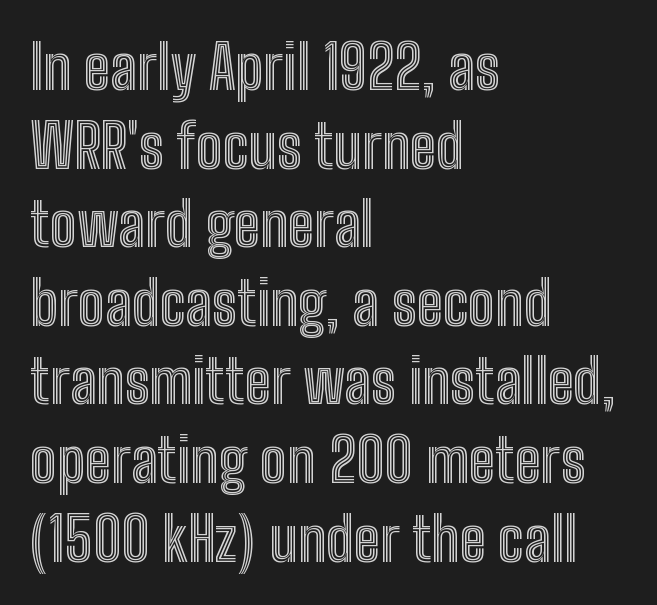
The image shows 60 px condensed type, upright; set left-aligned, normal line spacing (1.31x), normal letter spacing, not underlined; a medium x-height.
